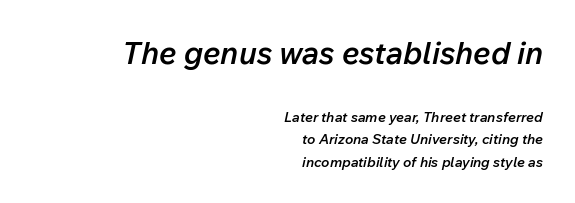
{"italic": "yes", "lean": "right", "slant_degrees": 12, "bold": "semi", "weight": "semibold", "width": "normal", "stroke_contrast": "low", "x_height": "medium", "monospaced": "no", "underline": "no", "align": "right", "line_spacing": "normal", "line_spacing_ratio": 1.61, "letter_spacing": "normal", "letter_spacing_em": 0.0, "larger_block": "first", "size_ratio": 2.21, "glyph_px": 31}
